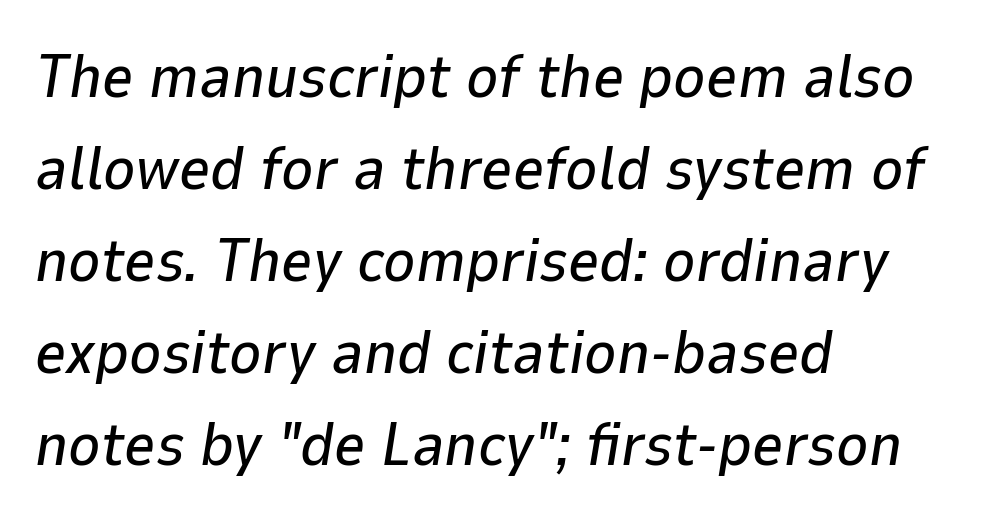
Words float on clear page, feet unadorned. Spacing verdict: proportional, widths tailored to each character. These lines stack with their left ends in a neat column. In terms of posture, this sample is oblique. Each new line begins a customary step beneath the previous one. The letterforms sit shoulder to shoulder at normal distance.
